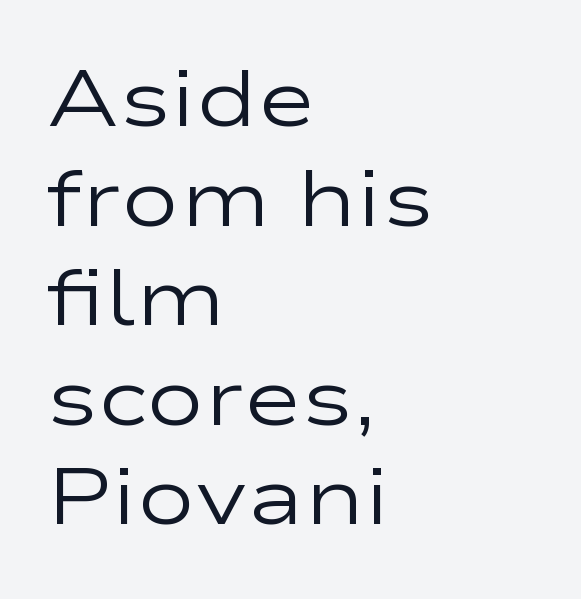
{"serif": "no", "italic": "no", "bold": "no", "weight": "regular", "width": "wide", "stroke_contrast": "low", "x_height": "medium", "monospaced": "no", "underline": "no", "align": "left", "line_spacing": "normal", "line_spacing_ratio": 1.26, "letter_spacing": "normal", "letter_spacing_em": 0.0, "glyph_px": 79}
